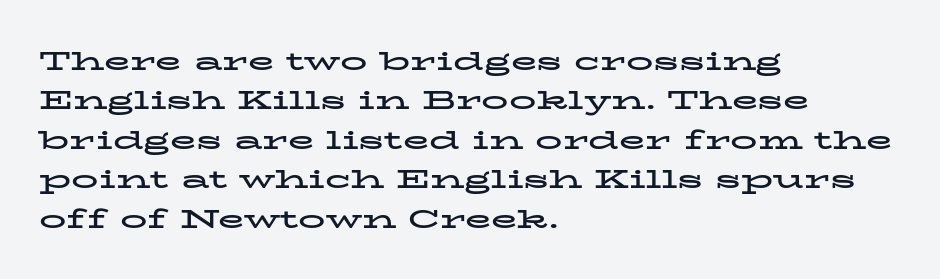
Q: Is the text bold? A: Yes.
Q: Is the text italic (slanted)? A: No, it is upright.
Q: Is the text underlined? A: No.
Q: How is the paragraph aligned? A: Left-aligned.
Q: Is the spacing between letters normal or unusually wide? A: Normal.
Q: Is the spacing between lines tight, normal or loose? A: Normal.
